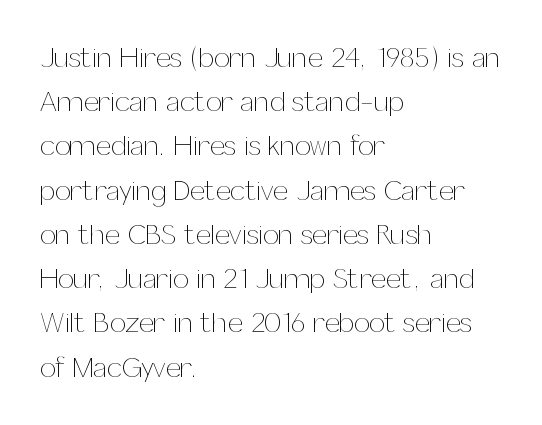
The paragraph has a hard left edge and a soft right edge. Is this a fixed-width face? No — the glyphs have proportional, varying widths. Weight: not bold — regular or lighter. Tracking value appears to be zero — textbook default spacing. The baseline area is clear.
